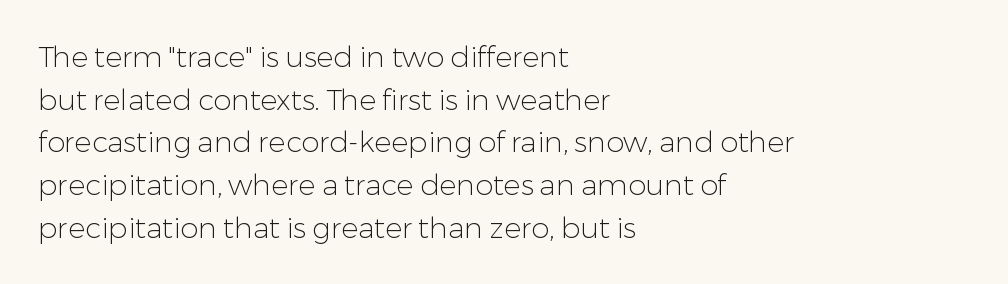
Q: Is the text bold? A: No.
Q: Is the text italic (slanted)? A: No, it is upright.
Q: Is the typeface a serif or a sans-serif typeface? A: Sans-serif.
Q: Is the text underlined? A: No.
Q: How is the paragraph aligned? A: Left-aligned.
Q: Is the spacing between letters normal or unusually wide? A: Normal.
Q: Is the spacing between lines tight, normal or loose? A: Normal.
Q: Width (condensed, normal, or wide)? A: Normal.
Q: Stroke contrast? A: Low.
Q: x-height? A: Medium.
Q: Monospaced? A: No.
